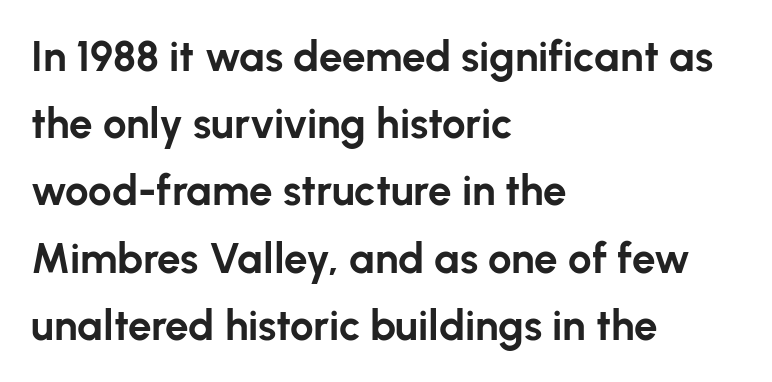
Q: Is the text bold? A: Yes.
Q: Is the text italic (slanted)? A: No, it is upright.
Q: Is the typeface a serif or a sans-serif typeface? A: Sans-serif.
Q: Is the text underlined? A: No.
Q: How is the paragraph aligned? A: Left-aligned.
Q: Is the spacing between letters normal or unusually wide? A: Normal.
Q: Is the spacing between lines tight, normal or loose? A: Normal.
Q: Width (condensed, normal, or wide)? A: Normal.
Q: Stroke contrast? A: Low.
Q: x-height? A: Medium.
Q: Monospaced? A: No.
